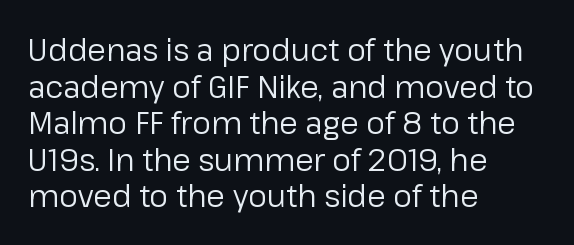
Q: Is the text bold? A: No.
Q: Is the text italic (slanted)? A: No, it is upright.
Q: Is the typeface a serif or a sans-serif typeface? A: Sans-serif.
Q: Is the text underlined? A: No.
Q: How is the paragraph aligned? A: Left-aligned.
Q: Is the spacing between letters normal or unusually wide? A: Normal.
Q: Width (condensed, normal, or wide)? A: Normal.
Q: Stroke contrast? A: Low.
Q: x-height? A: Medium.
Q: Monospaced? A: No.
